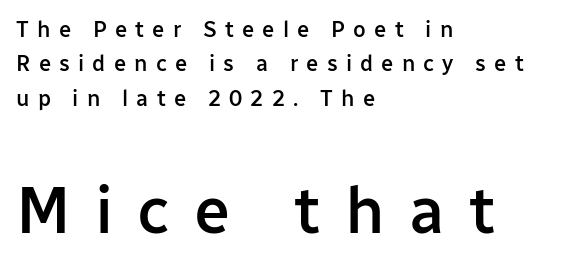
The image shows 65 px semibold sans-serif type, upright; set left-aligned, normal line spacing (1.56x), unusually wide letter spacing (+0.37 em), not underlined; the second (bottom) block is 2.95x larger; low stroke contrast and a medium x-height.
